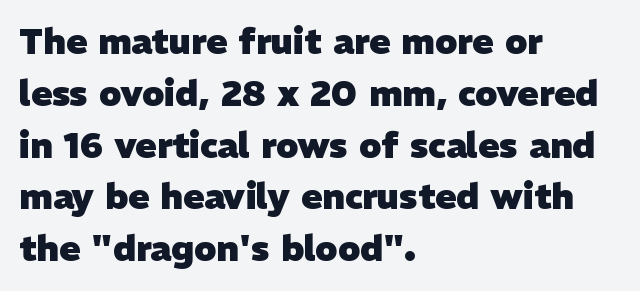
Horizontally, the lines are justified to the leading edge only. Reading down the column, the eye jumps a familiar distance to each next line. The designer went with a sans here, leaving each stem footless. Honestly, the letter spacing is just normal — you wouldn't notice it.
